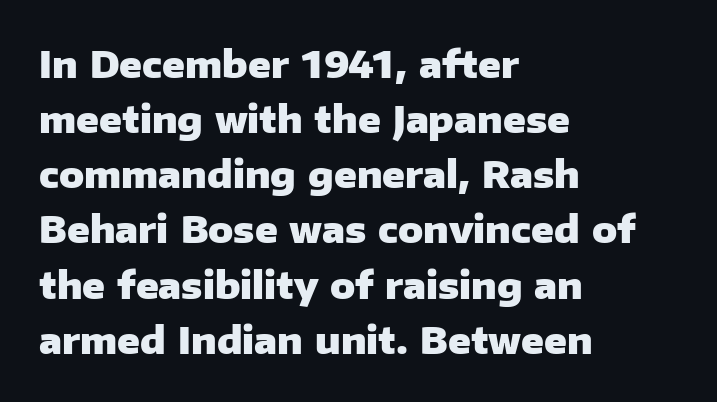
Q: Is the text bold? A: Yes.
Q: Is the text italic (slanted)? A: No, it is upright.
Q: Is the typeface a serif or a sans-serif typeface? A: Sans-serif.
Q: Is the text underlined? A: No.
Q: How is the paragraph aligned? A: Left-aligned.
Q: Is the spacing between letters normal or unusually wide? A: Normal.
Q: Is the spacing between lines tight, normal or loose? A: Normal.
Q: Width (condensed, normal, or wide)? A: Normal.
Q: Stroke contrast? A: Low.
Q: x-height? A: Medium.
Q: Monospaced? A: No.
